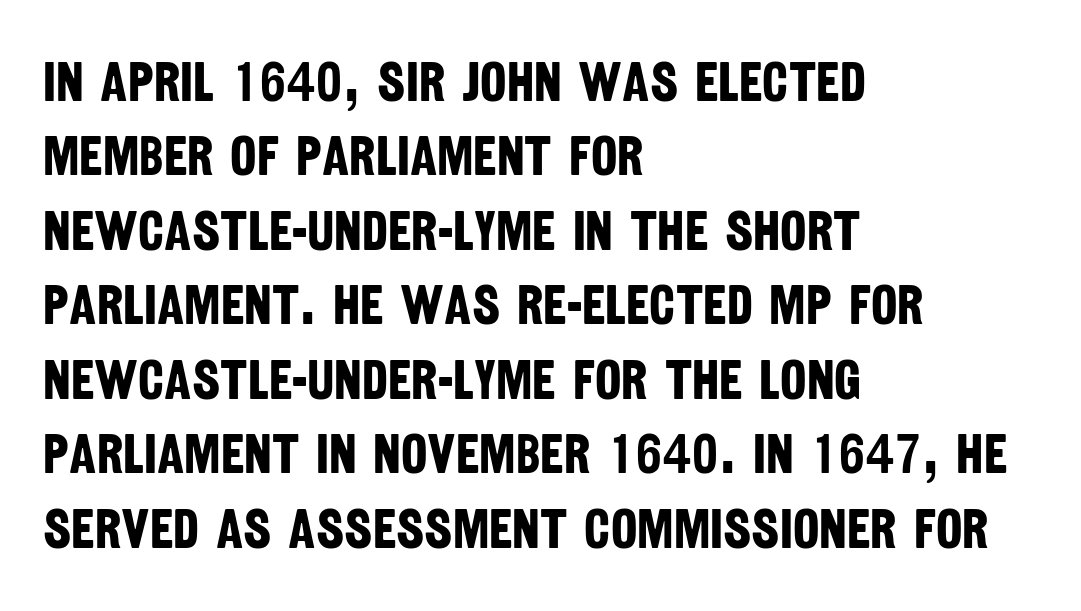
Baseline-to-baseline distance is the conventional proportion of letter height. Visually the block forms a straight wall on the left and a jagged coastline on the right. Are there feet on the stems? There aren't — it's a sans. The passage shown is typed in a proportional face where columns would drift. These words are printed bold, with thick strokes throughout. Default kerning and tracking; the words read as compact shapes.
